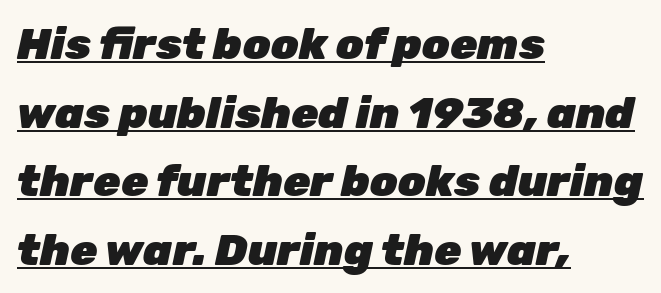
{"italic": "yes", "lean": "right", "slant_degrees": 12, "bold": "yes", "weight": "heavy", "width": "normal", "stroke_contrast": "low", "x_height": "medium", "monospaced": "no", "underline": "yes", "align": "left", "line_spacing": "normal", "line_spacing_ratio": 1.56, "letter_spacing": "normal", "letter_spacing_em": 0.0, "glyph_px": 44}
